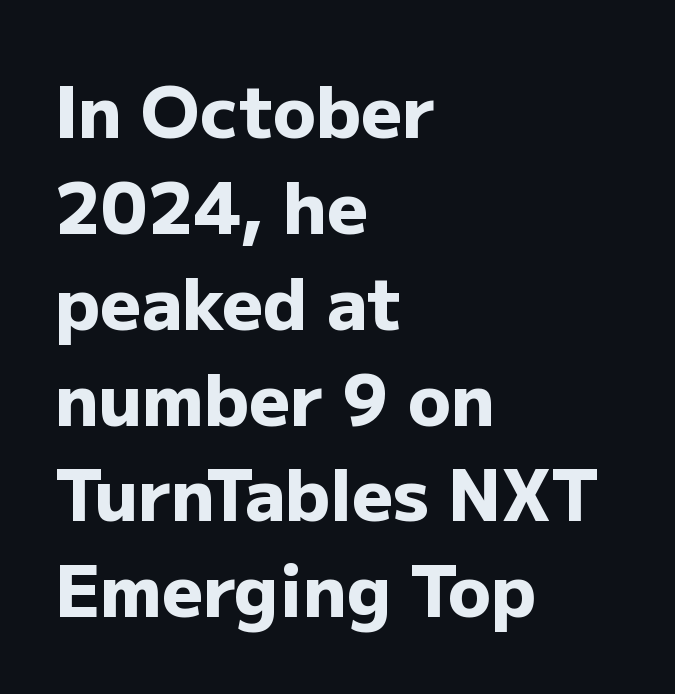
Q: Is the text bold? A: Yes.
Q: Is the text italic (slanted)? A: No, it is upright.
Q: Is the typeface a serif or a sans-serif typeface? A: Sans-serif.
Q: Is the text underlined? A: No.
Q: How is the paragraph aligned? A: Left-aligned.
Q: Is the spacing between letters normal or unusually wide? A: Normal.
Q: Is the spacing between lines tight, normal or loose? A: Normal.
Q: Width (condensed, normal, or wide)? A: Normal.
Q: Stroke contrast? A: Low.
Q: x-height? A: Medium.
Q: Monospaced? A: No.
